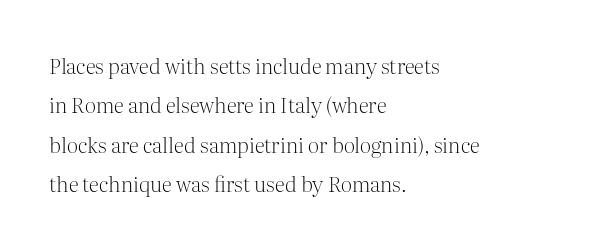
The image shows 21 px text type, upright; set left-aligned, line spacing 1.87x, normal letter spacing, not underlined.
